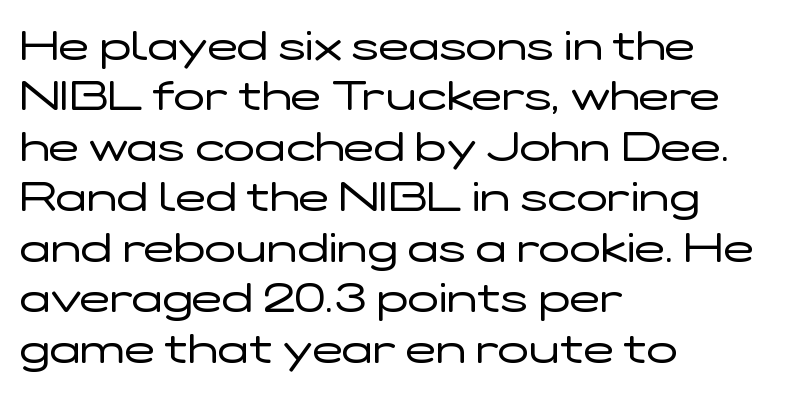
{"serif": "no", "italic": "no", "bold": "no", "weight": "regular", "width": "wide", "stroke_contrast": "low", "x_height": "medium", "monospaced": "no", "underline": "no", "align": "left", "line_spacing_ratio": 1.23, "letter_spacing": "normal", "letter_spacing_em": 0.0, "glyph_px": 41}
